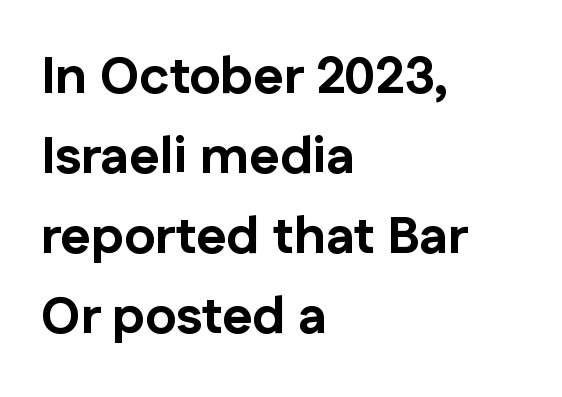
The image shows 52 px bold sans-serif type, upright; set left-aligned, normal line spacing (1.54x), normal letter spacing, not underlined; low stroke contrast and a medium x-height.
